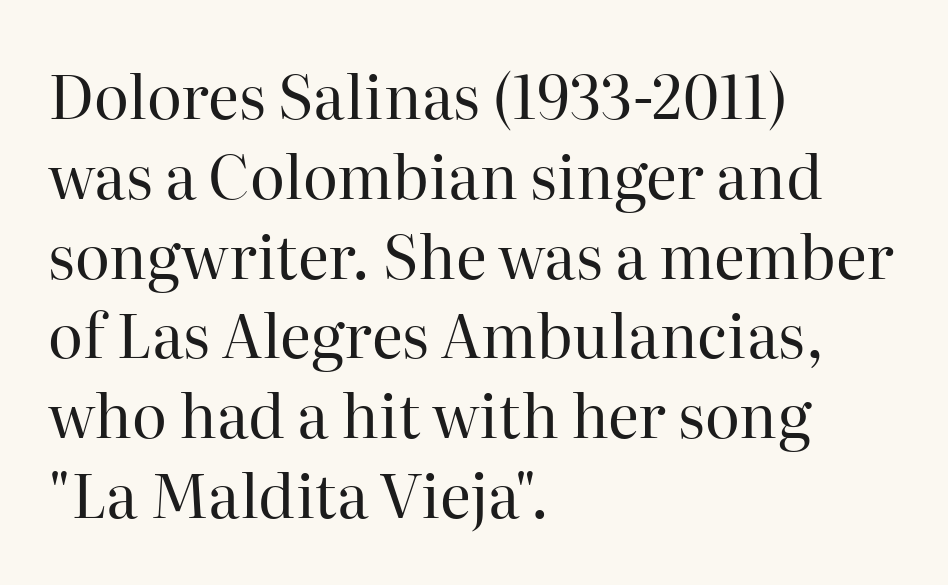
Q: Is the text bold? A: No.
Q: Is the text italic (slanted)? A: No, it is upright.
Q: Is the typeface a serif or a sans-serif typeface? A: Serif.
Q: Is the text underlined? A: No.
Q: How is the paragraph aligned? A: Left-aligned.
Q: Is the spacing between letters normal or unusually wide? A: Normal.
Q: Is the spacing between lines tight, normal or loose? A: Normal.
Q: Width (condensed, normal, or wide)? A: Normal.
Q: Stroke contrast? A: High.
Q: x-height? A: Medium.
Q: Monospaced? A: No.
